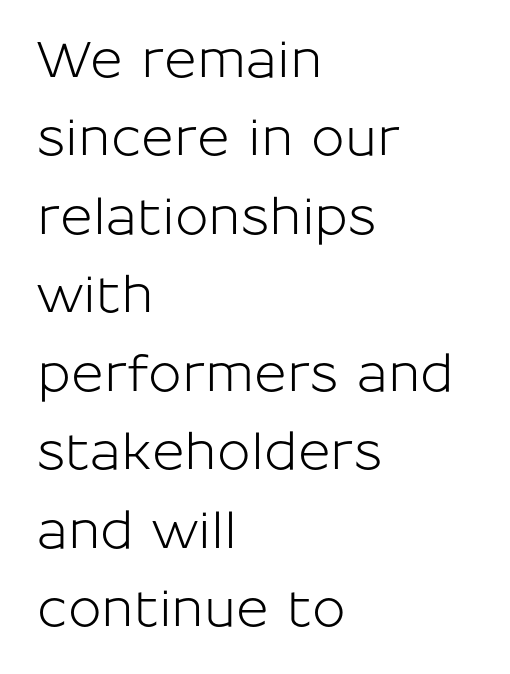
{"serif": "no", "italic": "no", "width": "normal", "stroke_contrast": "low", "x_height": "medium", "monospaced": "no", "underline": "no", "align": "left", "line_spacing": "normal", "line_spacing_ratio": 1.57, "letter_spacing": "normal", "letter_spacing_em": 0.0, "glyph_px": 50}
